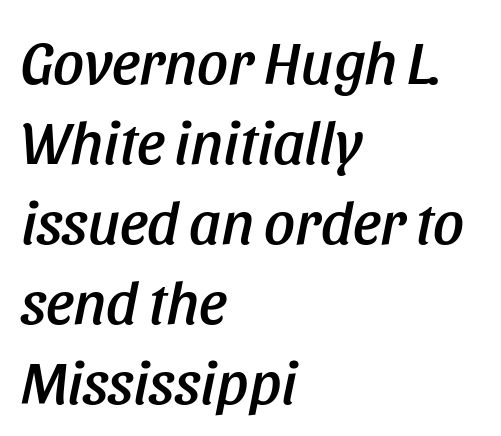
The image shows 61 px condensed type, italic (leaning right); set left-aligned, normal line spacing (1.31x), normal letter spacing, not underlined; low stroke contrast and a large x-height.
